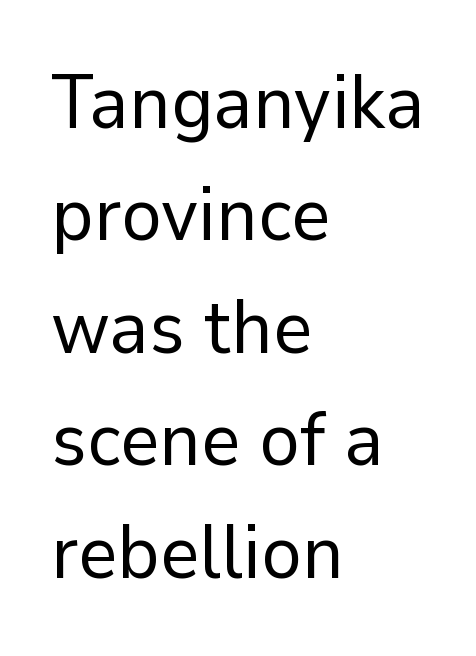
{"serif": "no", "italic": "no", "bold": "no", "weight": "regular", "width": "normal", "stroke_contrast": "low", "x_height": "medium", "monospaced": "no", "underline": "no", "align": "left", "line_spacing": "normal", "line_spacing_ratio": 1.48, "letter_spacing": "normal", "letter_spacing_em": 0.0, "glyph_px": 76}
